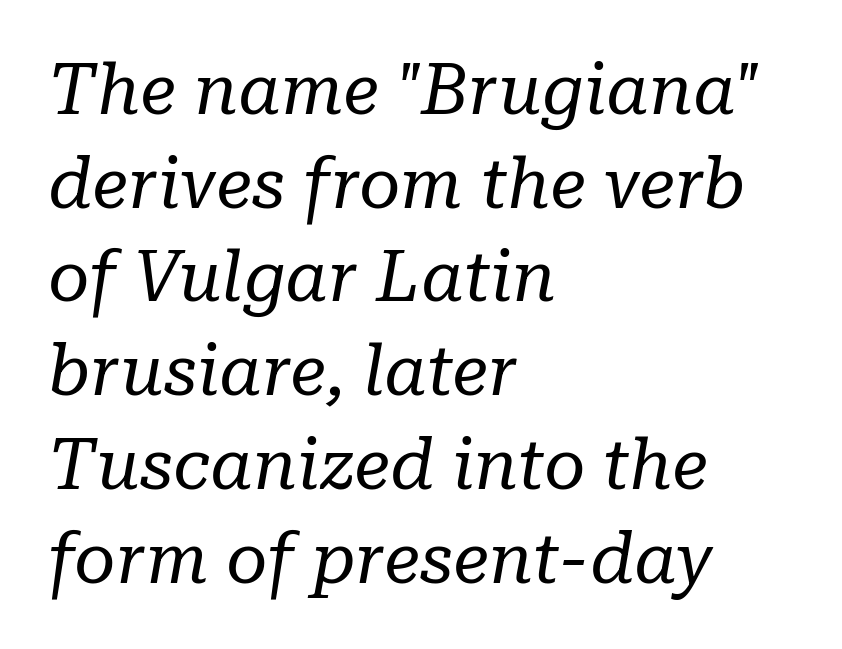
Q: Is the text bold? A: No.
Q: Is the text italic (slanted)? A: Yes, it leans right by about 10 degrees.
Q: Is the typeface a serif or a sans-serif typeface? A: Serif.
Q: Is the text underlined? A: No.
Q: How is the paragraph aligned? A: Left-aligned.
Q: Is the spacing between letters normal or unusually wide? A: Normal.
Q: Is the spacing between lines tight, normal or loose? A: Normal.
Q: Width (condensed, normal, or wide)? A: Normal.
Q: Stroke contrast? A: Low.
Q: x-height? A: Medium.
Q: Monospaced? A: No.
